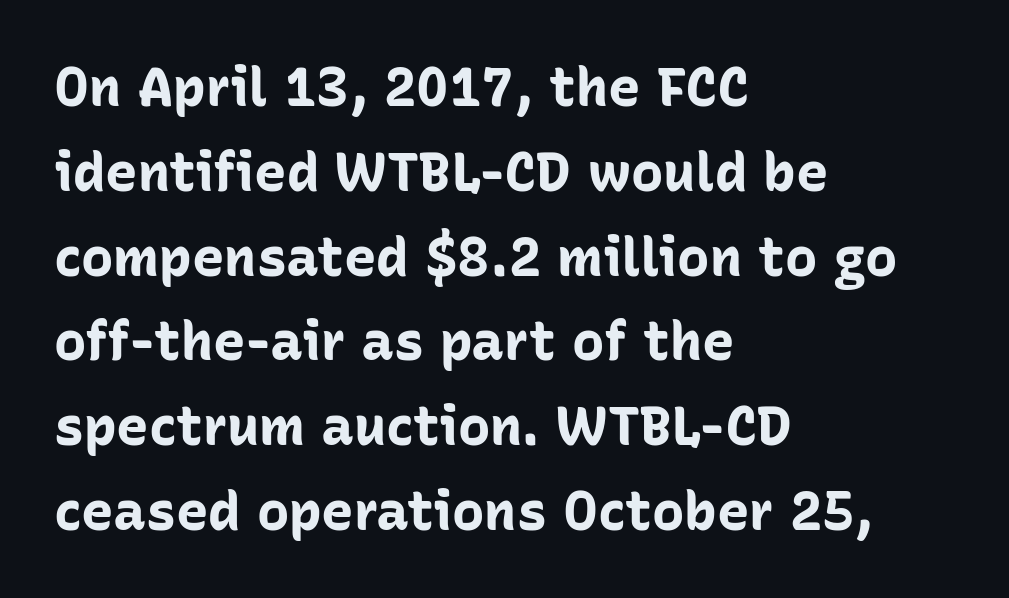
Notice how the stems are strictly vertical — no italics here. The lines sit at an ordinary, default distance from one another. Plenty of ink on the page — the face is bold. Line beginnings align vertically; line endings do not.
